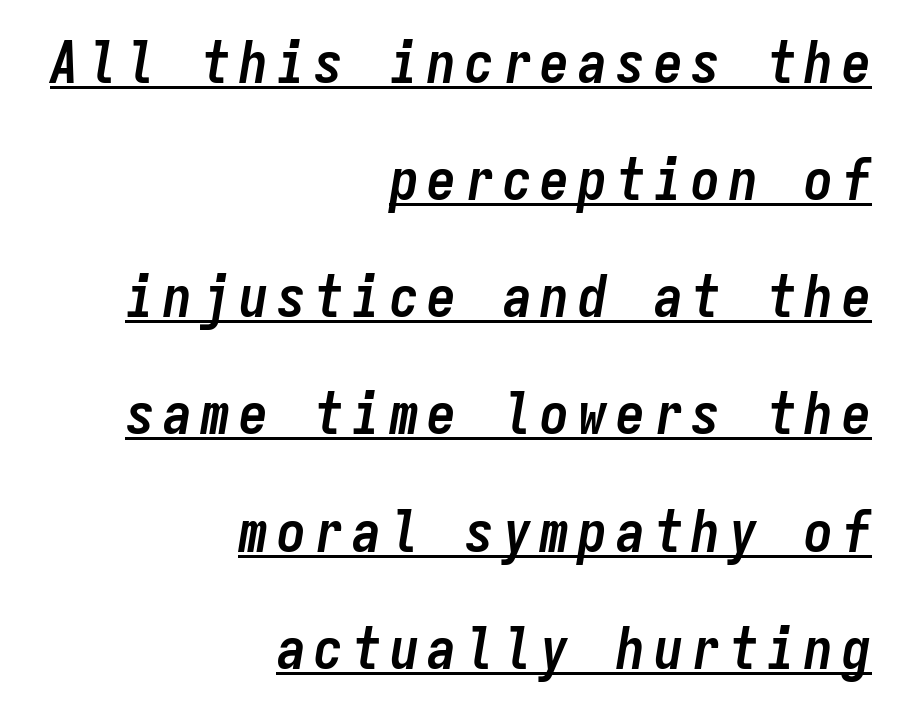
The image shows 58 px semibold, condensed type, italic (leaning right), monospaced; set right-aligned, loose line spacing (2.02x), underlined; low stroke contrast and a medium x-height.
